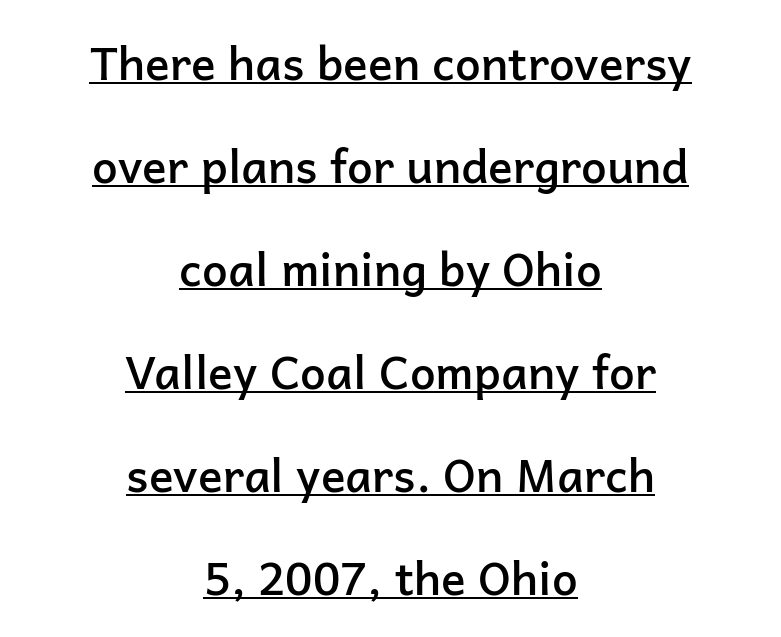
Q: Is the text bold? A: Semi-bold.
Q: Is the text italic (slanted)? A: No, it is upright.
Q: Is the typeface a serif or a sans-serif typeface? A: Sans-serif.
Q: Is the text underlined? A: Yes.
Q: How is the paragraph aligned? A: Centered.
Q: Is the spacing between letters normal or unusually wide? A: Normal.
Q: Is the spacing between lines tight, normal or loose? A: Loose.
Q: Width (condensed, normal, or wide)? A: Normal.
Q: Stroke contrast? A: Low.
Q: x-height? A: Medium.
Q: Monospaced? A: No.
